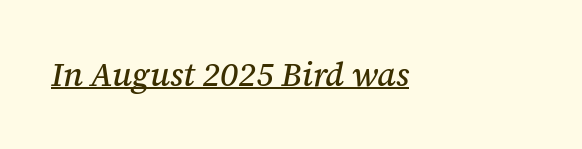
These lines are rendered in a variable-pitch font. A continuous stroke trails under the words, as in a hyperlink. Examine the stroke ends and you'll spot serifs. Casual observation: everything's shoved over to the left. Emphasis-style slanted type is in use. Inter-character spacing is left at the font's built-in metrics.
